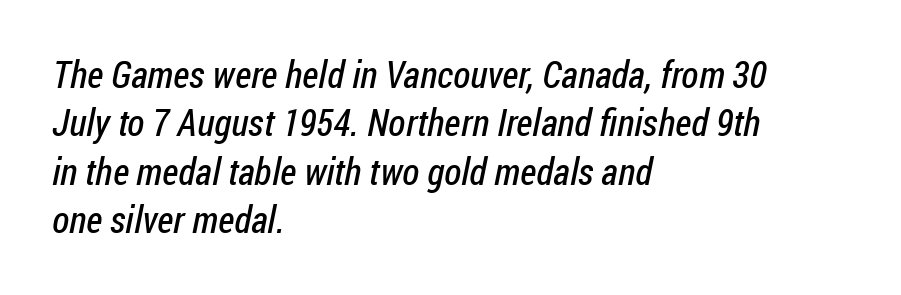
Quick note: interline space is typical. This rendering employs a face without finishing strokes, i.e., a sans-serif. The face looks like a standard text weight, possibly lighter. Here the designer chose a conventional face with non-uniform glyph widths.
